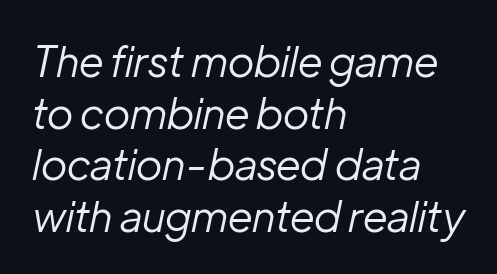
{"italic": "yes", "lean": "right", "slant_degrees": 12, "bold": "no", "weight": "regular", "width": "normal", "stroke_contrast": "low", "x_height": "medium", "monospaced": "no", "underline": "no", "align": "left", "line_spacing_ratio": 1.23, "letter_spacing": "normal", "letter_spacing_em": 0.0, "glyph_px": 42}
